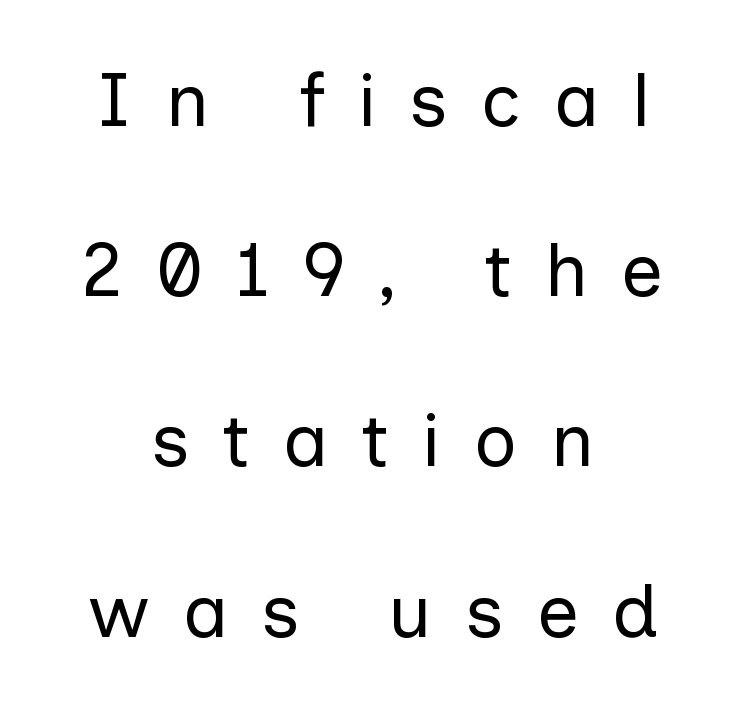
The image shows 75 px regular-weight sans-serif type, upright; set centered, loose line spacing (2.27x), unusually wide letter spacing (+0.44 em), not underlined; low stroke contrast and a medium x-height.
